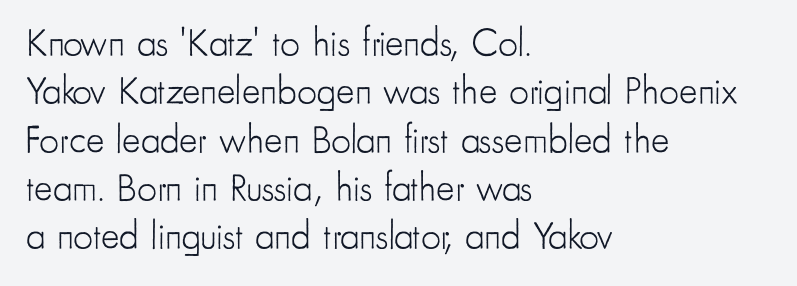
Q: Is the text bold? A: No.
Q: Is the text italic (slanted)? A: No, it is upright.
Q: Is the typeface a serif or a sans-serif typeface? A: Sans-serif.
Q: Is the text underlined? A: No.
Q: How is the paragraph aligned? A: Left-aligned.
Q: Is the spacing between letters normal or unusually wide? A: Normal.
Q: Width (condensed, normal, or wide)? A: Condensed.
Q: Stroke contrast? A: Low.
Q: x-height? A: Small.
Q: Monospaced? A: No.
